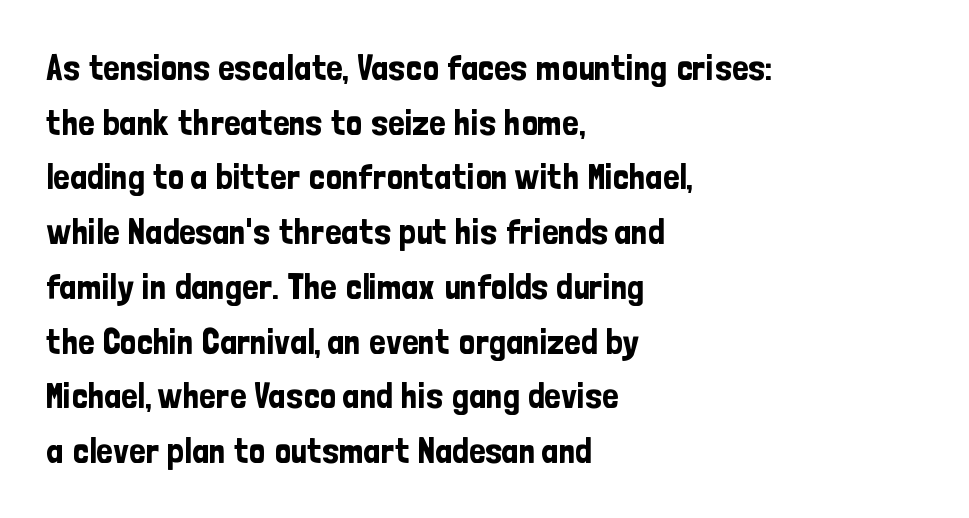
The image shows 36 px condensed sans-serif type, upright; set left-aligned, normal line spacing (1.52x), normal letter spacing, not underlined; low stroke contrast and a medium x-height.
